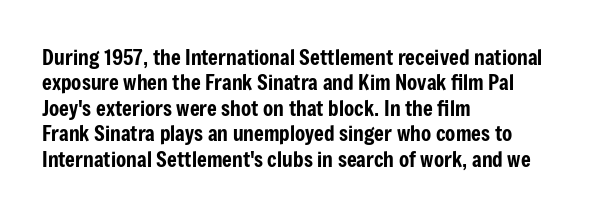
{"italic": "no", "underline": "no", "align": "left", "line_spacing_ratio": 1.21, "letter_spacing": "normal", "letter_spacing_em": 0.0, "glyph_px": 21}
